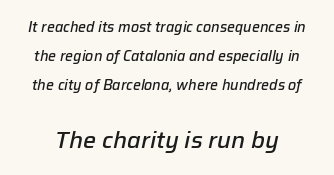
Vertically, the passage feels expansive, rows floating well apart. Look at the tracking — it's just the regular setting, nothing added. Does the weight exceed regular? Yes, but only to semibold. Observe the lean: these are italic letterforms. The designer gave the closing block more size than the opening block.
